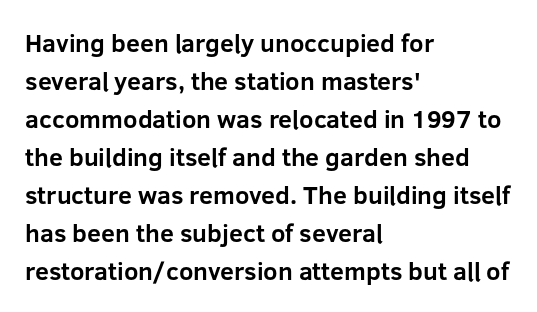
Leftover space on each line is placed entirely after the last word. Normally led — the rows are evenly, conventionally spaced. Type without underlining. Here the glyphs are tracked normally, forming tight word shapes.
